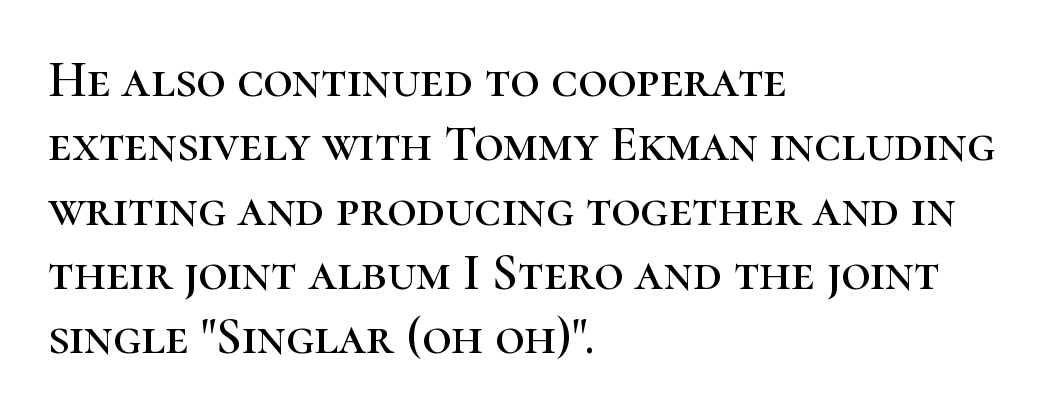
{"serif": "yes", "italic": "no", "width": "normal", "stroke_contrast": "high", "x_height": "medium", "monospaced": "no", "underline": "no", "align": "left", "line_spacing": "normal", "line_spacing_ratio": 1.26, "letter_spacing": "normal", "letter_spacing_em": 0.0, "glyph_px": 51}
